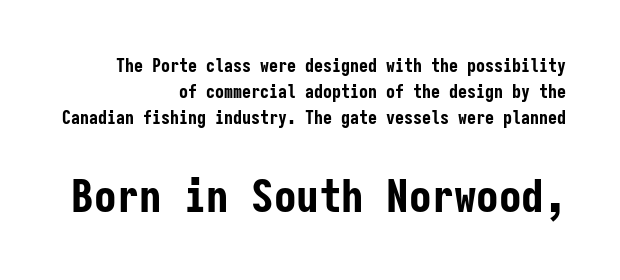
The image shows 45 px bold, condensed sans-serif type, upright, monospaced; set right-aligned, normal line spacing (1.45x), normal letter spacing, not underlined; the second (bottom) block is 2.5x larger; low stroke contrast and a medium x-height.
